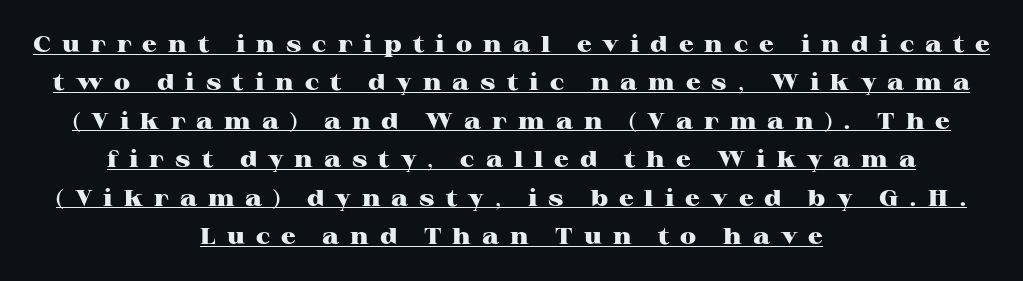
The image shows 23 px bold type, upright; set centered, normal line spacing (1.67x), unusually wide letter spacing (+0.48 em), underlined.
